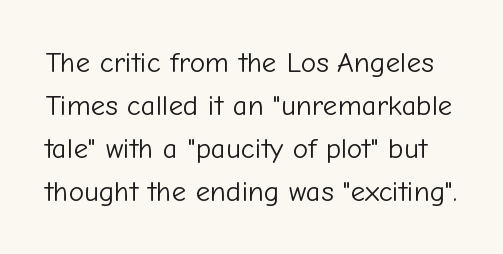
{"serif": "no", "italic": "no", "bold": "no", "weight": "light", "width": "normal", "stroke_contrast": "low", "x_height": "medium", "monospaced": "no", "underline": "no", "line_spacing": "normal", "line_spacing_ratio": 1.48, "letter_spacing": "normal", "letter_spacing_em": 0.0, "glyph_px": 29}
